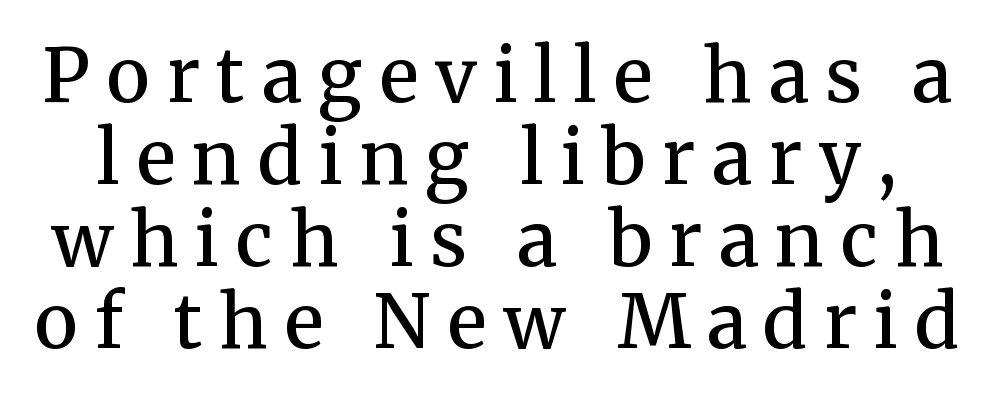
The image shows 74 px semibold serif type, upright; set tight line spacing (1.11x), unusually wide letter spacing (+0.23 em), not underlined; medium stroke contrast and a medium x-height.
